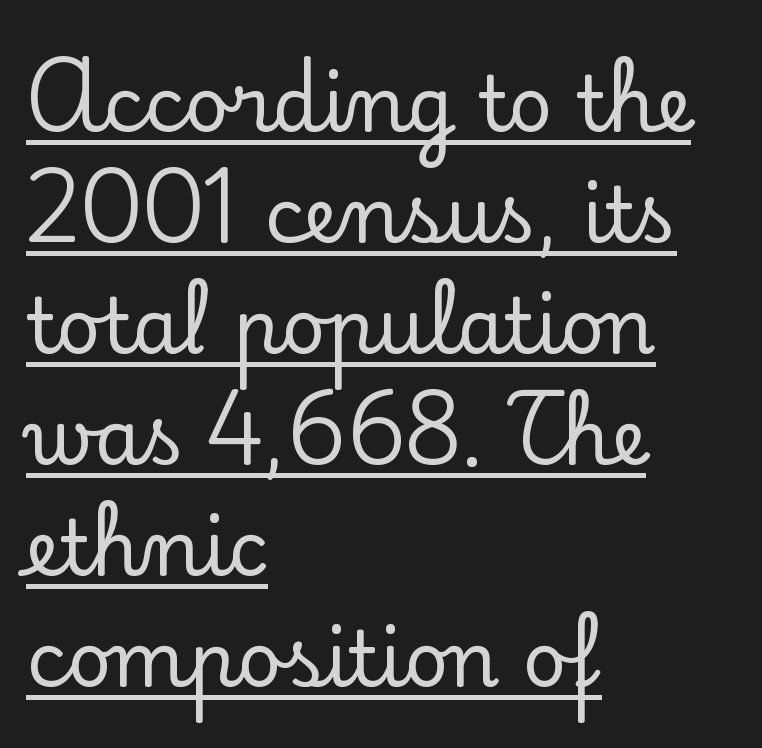
{"serif": "yes", "italic": "no", "width": "normal", "stroke_contrast": "low", "x_height": "small", "monospaced": "no", "underline": "yes", "align": "left", "line_spacing": "normal", "line_spacing_ratio": 1.46, "letter_spacing": "normal", "letter_spacing_em": 0.0, "glyph_px": 76}
